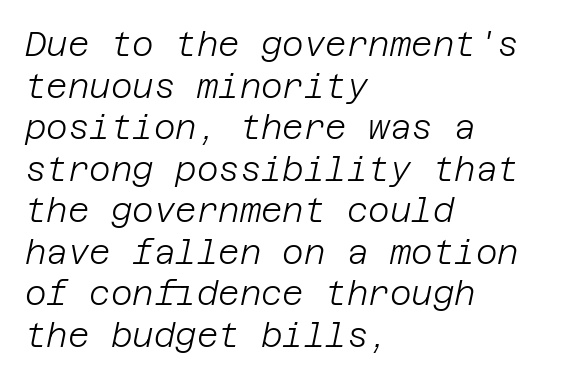
Q: Is the text bold? A: No.
Q: Is the text italic (slanted)? A: Yes, it leans right by about 12 degrees.
Q: Is the text underlined? A: No.
Q: How is the paragraph aligned? A: Left-aligned.
Q: Is the spacing between letters normal or unusually wide? A: Normal.
Q: Is the spacing between lines tight, normal or loose? A: Normal.
Q: Width (condensed, normal, or wide)? A: Normal.
Q: Stroke contrast? A: Low.
Q: x-height? A: Large.
